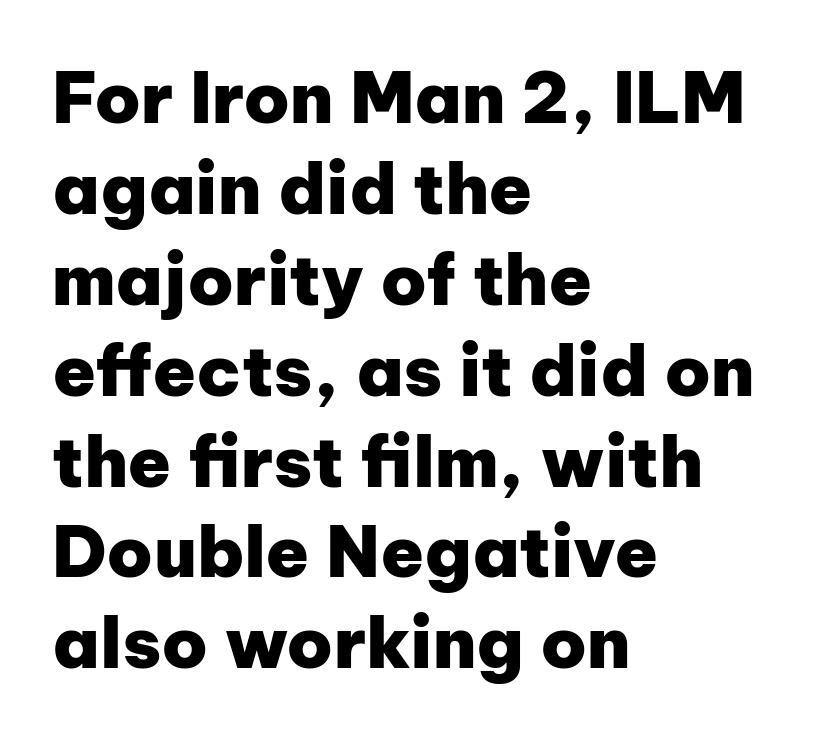
Q: Is the text bold? A: Yes.
Q: Is the text italic (slanted)? A: No, it is upright.
Q: Is the typeface a serif or a sans-serif typeface? A: Sans-serif.
Q: Is the text underlined? A: No.
Q: How is the paragraph aligned? A: Left-aligned.
Q: Is the spacing between letters normal or unusually wide? A: Normal.
Q: Is the spacing between lines tight, normal or loose? A: Normal.
Q: Width (condensed, normal, or wide)? A: Normal.
Q: Stroke contrast? A: Low.
Q: x-height? A: Medium.
Q: Monospaced? A: No.
